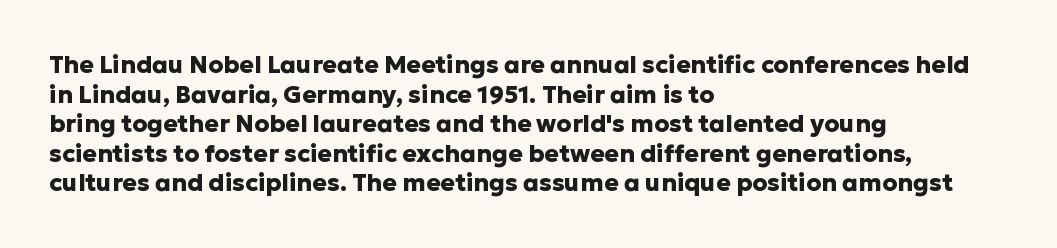
Nobody drew a line under any word here. The lettering stays uniformly vertical, giving the passage a roman look. Each word holds together tightly as a unit, with standard inter-letter gaps. A student would call this left alignment; a typographer would say flush left, rag right. Typographic density is high because the face is bold.
